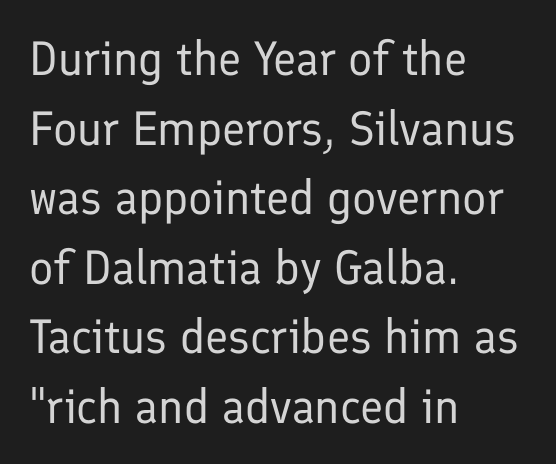
Q: Is the text bold? A: No.
Q: Is the text italic (slanted)? A: No, it is upright.
Q: Is the typeface a serif or a sans-serif typeface? A: Sans-serif.
Q: Is the text underlined? A: No.
Q: How is the paragraph aligned? A: Left-aligned.
Q: Is the spacing between letters normal or unusually wide? A: Normal.
Q: Is the spacing between lines tight, normal or loose? A: Normal.
Q: Width (condensed, normal, or wide)? A: Normal.
Q: Stroke contrast? A: Low.
Q: x-height? A: Medium.
Q: Monospaced? A: No.
